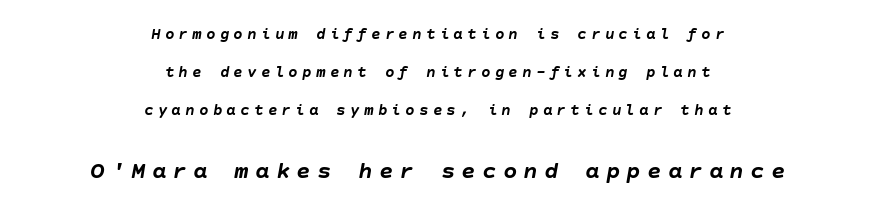
The image shows 24 px bold type, italic (leaning right); set centered, loose line spacing (2.39x), unusually wide letter spacing (+0.26 em), not underlined; the second (bottom) block is 1.5x larger.
